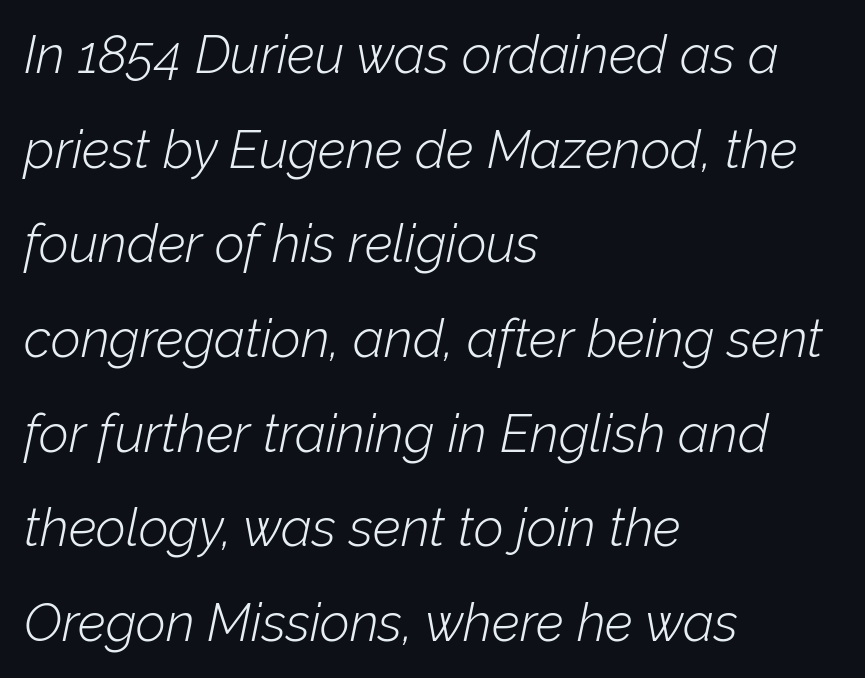
Q: Is the text bold? A: No.
Q: Is the text italic (slanted)? A: Yes, it leans right by about 12 degrees.
Q: Is the text underlined? A: No.
Q: How is the paragraph aligned? A: Left-aligned.
Q: Is the spacing between letters normal or unusually wide? A: Normal.
Q: Width (condensed, normal, or wide)? A: Normal.
Q: Stroke contrast? A: Low.
Q: x-height? A: Medium.
Q: Monospaced? A: No.
